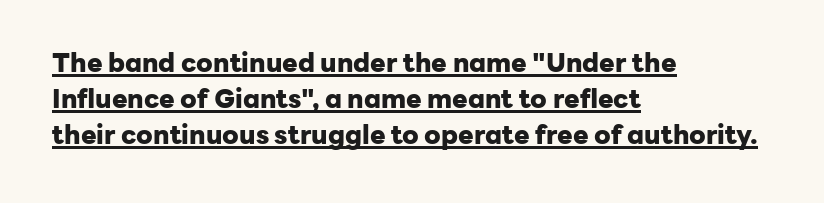
On the weight axis this lands at bold, roughly 700. Ordinary non-slanted type is in use. Students, observe the line beneath the letters — that is underlining. Where is the straight margin? On the left. The rows are spaced the way most documents space them.
